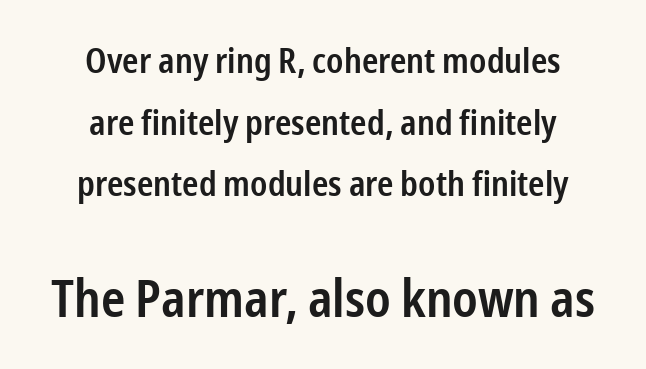
Q: Is the text bold? A: Semi-bold.
Q: Is the text italic (slanted)? A: No, it is upright.
Q: Is the typeface a serif or a sans-serif typeface? A: Sans-serif.
Q: Is the text underlined? A: No.
Q: How is the paragraph aligned? A: Centered.
Q: Is the spacing between letters normal or unusually wide? A: Normal.
Q: Which block of text is set in a larger size, the first (top) or the second (bottom)? A: The second (bottom) one.
Q: Width (condensed, normal, or wide)? A: Condensed.
Q: Stroke contrast? A: Low.
Q: x-height? A: Medium.
Q: Monospaced? A: No.
